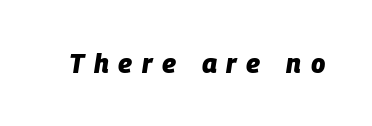
The image shows 26 px bold type, italic (leaning right); set unusually wide letter spacing (+0.37 em), not underlined.
